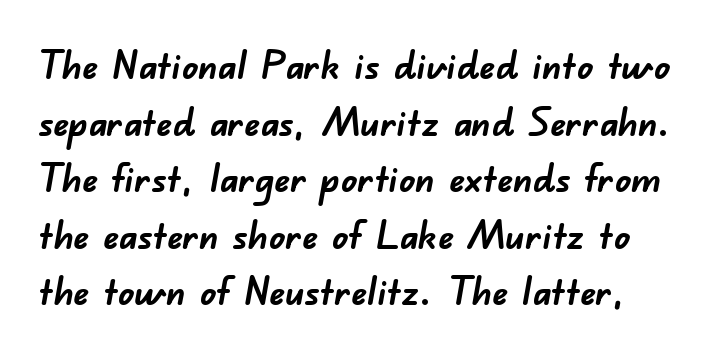
{"serif": "no", "bold": "yes", "weight": "semibold", "width": "normal", "stroke_contrast": "low", "x_height": "small", "monospaced": "no", "underline": "no", "line_spacing": "normal", "line_spacing_ratio": 1.45, "letter_spacing": "normal", "letter_spacing_em": 0.0, "glyph_px": 39}
